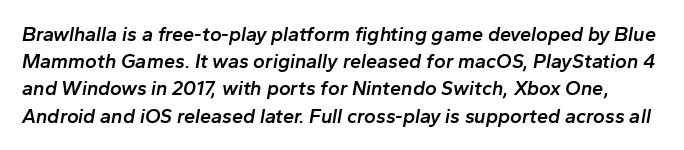
Nothing unusual about the tracking: characters are spaced as the font intends. Look at the stroke-to-counter ratio: somewhat heavy, a semibold. Quick note: interline space is typical. Tall strokes in this sample are angled rather than plumb. The gap between lines stays unmarked.
